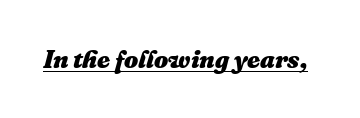
Every letter is thick-stroked: bold, no question. This sample carries an underscore along the baseline area. Honestly, the letter spacing is just normal — you wouldn't notice it. Style check: oblique.
